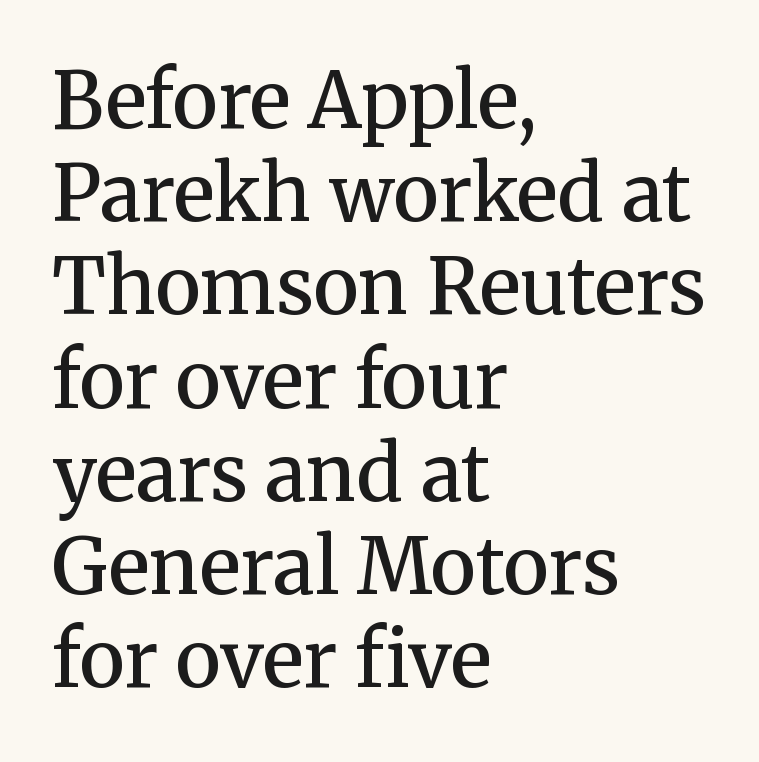
Q: Is the text bold? A: Semi-bold.
Q: Is the text italic (slanted)? A: No, it is upright.
Q: Is the typeface a serif or a sans-serif typeface? A: Serif.
Q: Is the text underlined? A: No.
Q: How is the paragraph aligned? A: Left-aligned.
Q: Is the spacing between letters normal or unusually wide? A: Normal.
Q: Width (condensed, normal, or wide)? A: Normal.
Q: Stroke contrast? A: Medium.
Q: x-height? A: Medium.
Q: Monospaced? A: No.
